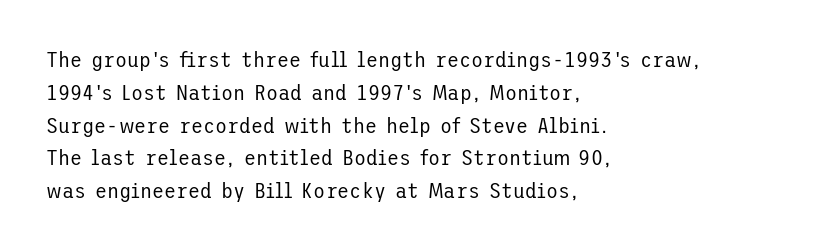
Q: Is the text bold? A: No.
Q: Is the text italic (slanted)? A: No, it is upright.
Q: Is the text underlined? A: No.
Q: How is the paragraph aligned? A: Left-aligned.
Q: Is the spacing between letters normal or unusually wide? A: Normal.
Q: Is the spacing between lines tight, normal or loose? A: Normal.
